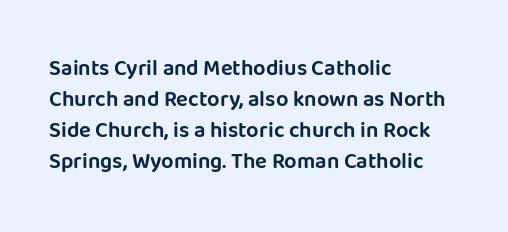
Q: Is the text italic (slanted)? A: No, it is upright.
Q: Is the text underlined? A: No.
Q: How is the paragraph aligned? A: Left-aligned.
Q: Is the spacing between letters normal or unusually wide? A: Normal.
Q: Is the spacing between lines tight, normal or loose? A: Normal.
